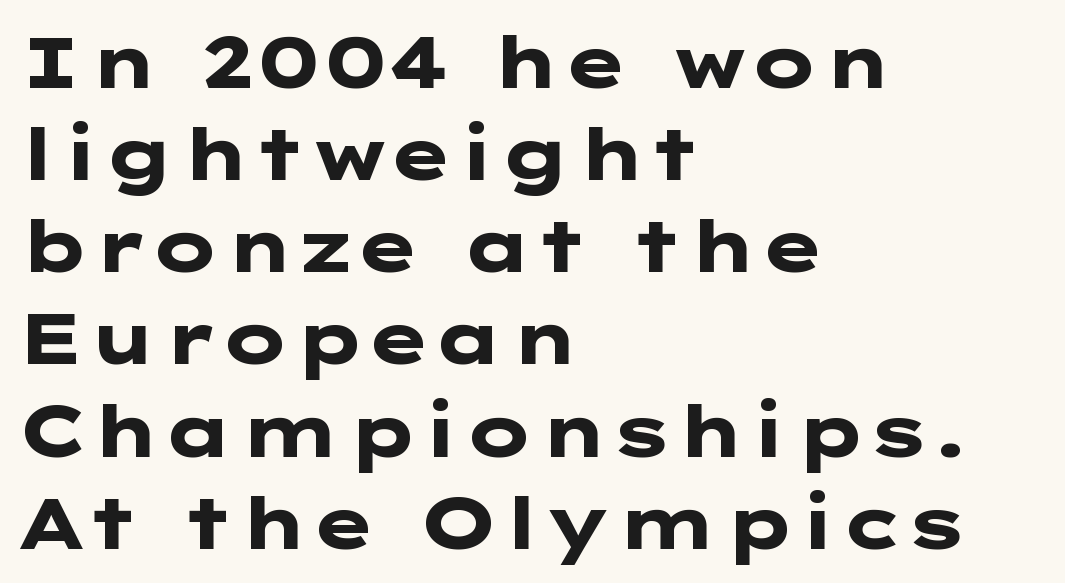
Q: Is the text bold? A: Yes.
Q: Is the text italic (slanted)? A: No, it is upright.
Q: Is the typeface a serif or a sans-serif typeface? A: Sans-serif.
Q: Is the text underlined? A: No.
Q: How is the paragraph aligned? A: Left-aligned.
Q: Is the spacing between letters normal or unusually wide? A: Normal.
Q: Is the spacing between lines tight, normal or loose? A: Normal.
Q: Width (condensed, normal, or wide)? A: Wide.
Q: Stroke contrast? A: Low.
Q: x-height? A: Medium.
